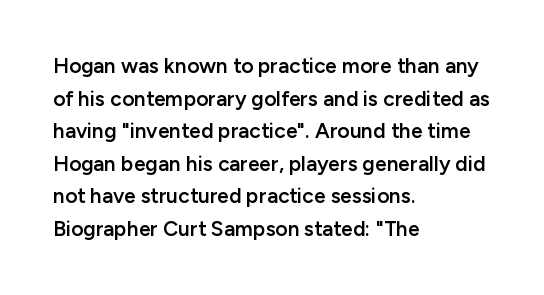
The image shows 21 px text type, upright; set left-aligned, normal line spacing (1.55x), normal letter spacing, not underlined.
